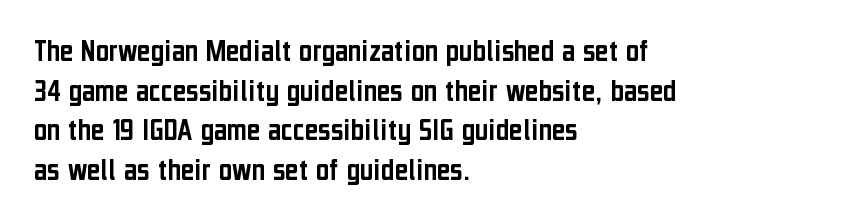
{"serif": "no", "italic": "no", "width": "condensed", "stroke_contrast": "low", "x_height": "medium", "monospaced": "no", "underline": "no", "align": "left", "line_spacing_ratio": 1.24, "letter_spacing": "normal", "letter_spacing_em": 0.0, "glyph_px": 32}
